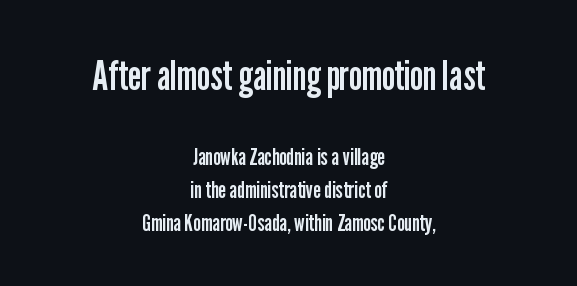
Spacing verdict: proportional, widths tailored to each character. Caption: face not bold, strokes unweighted. Compared with typical body copy, the letter spacing here is the same. Size contrast runs from large at the top to small at the bottom. A sans-serif font was chosen for this passage.
